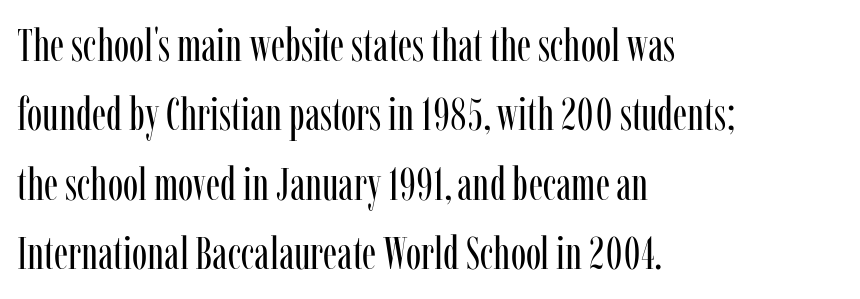
No extra tracking has been applied to these lines. Descenders are the only things crossing below the line. The typesetter chose a ragged-right arrangement here. Posture: straight, roman, zero tilt. Horizontal bands of white between lines are of average thickness. Regarding serifs, this sample has them.
